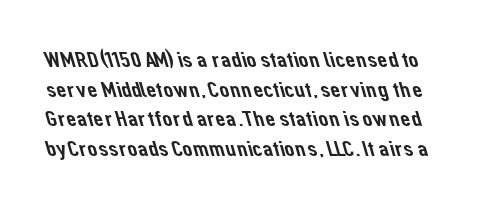
Q: Is the text underlined? A: No.
Q: Is the spacing between letters normal or unusually wide? A: Normal.
Q: Is the spacing between lines tight, normal or loose? A: Normal.
